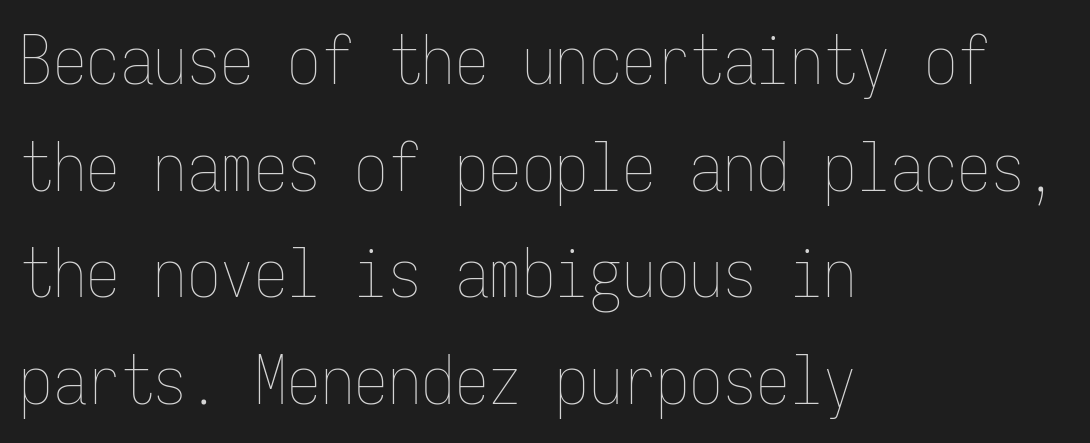
Q: Is the text bold? A: No.
Q: Is the text italic (slanted)? A: No, it is upright.
Q: Is the text underlined? A: No.
Q: How is the paragraph aligned? A: Left-aligned.
Q: Is the spacing between letters normal or unusually wide? A: Normal.
Q: Is the spacing between lines tight, normal or loose? A: Normal.
Q: Width (condensed, normal, or wide)? A: Condensed.
Q: Stroke contrast? A: Low.
Q: x-height? A: Medium.
Q: Monospaced? A: Yes.
